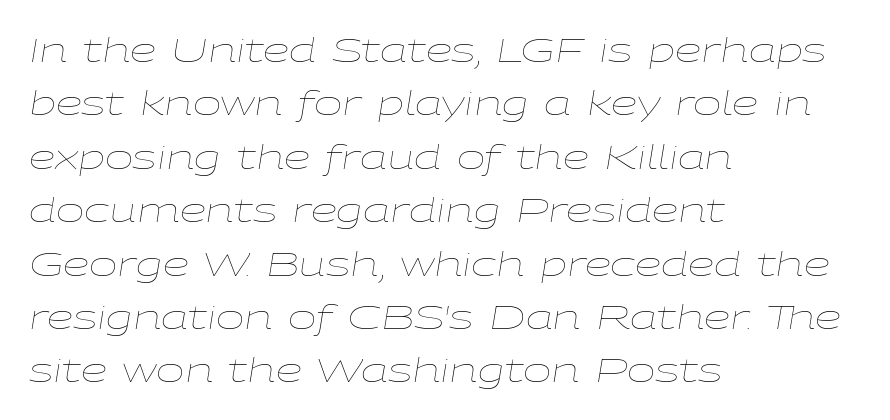
{"italic": "yes", "lean": "right", "slant_degrees": 9, "bold": "no", "weight": "thin", "width": "wide", "stroke_contrast": "low", "x_height": "medium", "monospaced": "no", "underline": "no", "align": "left", "line_spacing": "normal", "line_spacing_ratio": 1.57, "letter_spacing": "normal", "letter_spacing_em": 0.0, "glyph_px": 34}
